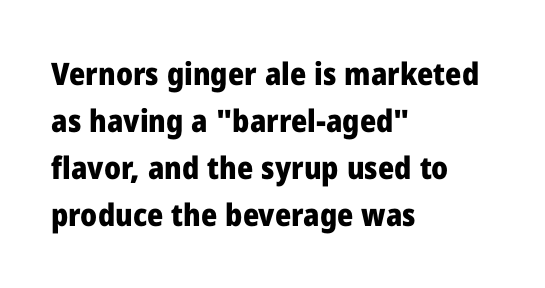
{"serif": "no", "italic": "no", "bold": "yes", "weight": "heavy", "width": "normal", "stroke_contrast": "low", "x_height": "medium", "monospaced": "no", "underline": "no", "align": "left", "line_spacing": "normal", "line_spacing_ratio": 1.52, "letter_spacing": "normal", "letter_spacing_em": 0.0, "glyph_px": 31}
